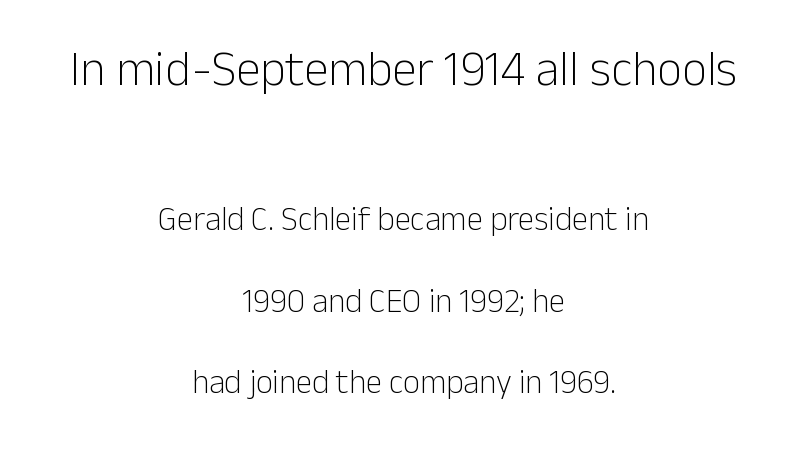
Q: Is the text bold? A: No.
Q: Is the text italic (slanted)? A: No, it is upright.
Q: Is the typeface a serif or a sans-serif typeface? A: Sans-serif.
Q: Is the text underlined? A: No.
Q: How is the paragraph aligned? A: Centered.
Q: Is the spacing between letters normal or unusually wide? A: Normal.
Q: Is the spacing between lines tight, normal or loose? A: Loose.
Q: Which block of text is set in a larger size, the first (top) or the second (bottom)? A: The first (top) one.
Q: Width (condensed, normal, or wide)? A: Normal.
Q: Stroke contrast? A: Low.
Q: x-height? A: Medium.
Q: Monospaced? A: No.
